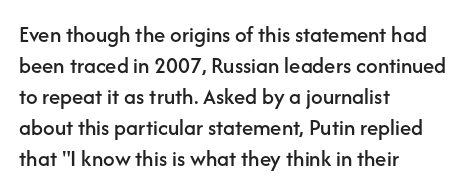
The designer left line spacing at the default. Glance below the letters and you will spot only blank space. The letters sit at their default tracking, neither squeezed nor spread. If you drew a line through each stem, it would be perfectly vertical. The compositor pushed each line to the left boundary.
